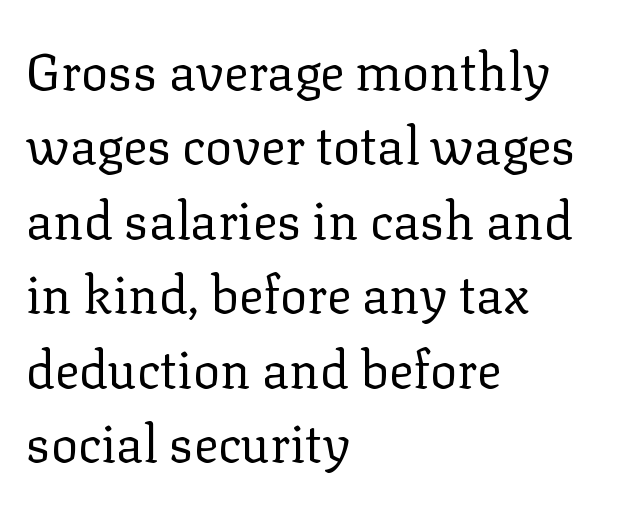
{"serif": "yes", "italic": "no", "bold": "no", "weight": "regular", "width": "normal", "stroke_contrast": "low", "x_height": "medium", "monospaced": "no", "underline": "no", "align": "left", "line_spacing": "normal", "line_spacing_ratio": 1.46, "letter_spacing": "normal", "letter_spacing_em": 0.0, "glyph_px": 51}
